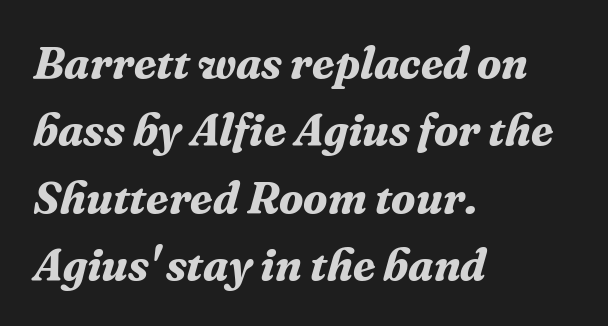
Small tapered or slab feet sit at the stroke ends, so this counts as serif. No word sits above an underline. Think of a printed novel: that variable character pitch is what you see here. Emphasis by weight is at full strength: bold. The setting favours the left margin, as ordinary paragraphs usually do.
